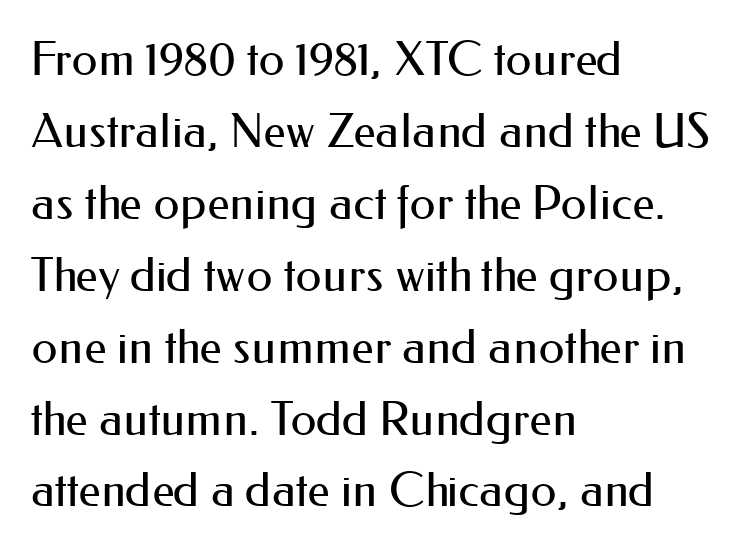
Q: Is the text bold? A: No.
Q: Is the text italic (slanted)? A: No, it is upright.
Q: Is the typeface a serif or a sans-serif typeface? A: Sans-serif.
Q: Is the text underlined? A: No.
Q: How is the paragraph aligned? A: Left-aligned.
Q: Is the spacing between letters normal or unusually wide? A: Normal.
Q: Is the spacing between lines tight, normal or loose? A: Normal.
Q: Width (condensed, normal, or wide)? A: Normal.
Q: Stroke contrast? A: Medium.
Q: x-height? A: Small.
Q: Monospaced? A: No.
